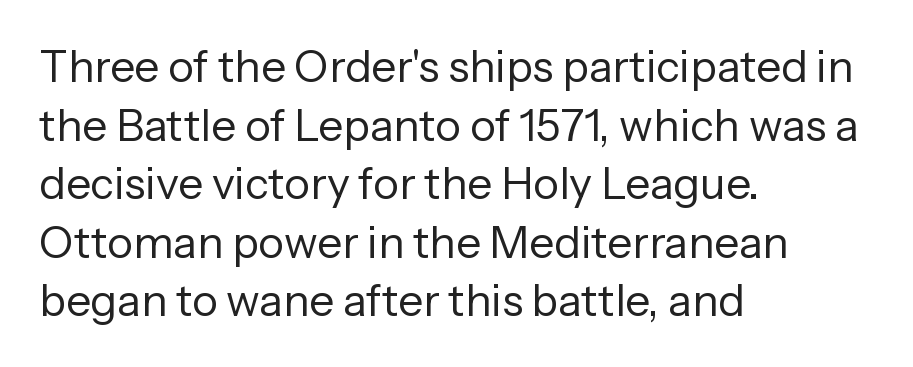
Q: Is the text bold? A: No.
Q: Is the text italic (slanted)? A: No, it is upright.
Q: Is the typeface a serif or a sans-serif typeface? A: Sans-serif.
Q: Is the text underlined? A: No.
Q: How is the paragraph aligned? A: Left-aligned.
Q: Is the spacing between letters normal or unusually wide? A: Normal.
Q: Is the spacing between lines tight, normal or loose? A: Normal.
Q: Width (condensed, normal, or wide)? A: Normal.
Q: Stroke contrast? A: Low.
Q: x-height? A: Medium.
Q: Monospaced? A: No.
